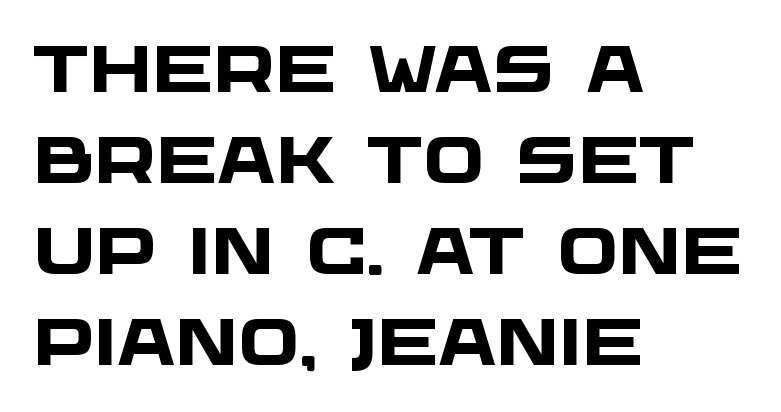
The image shows 65 px heavy, wide sans-serif type; set left-aligned, normal line spacing (1.4x), normal letter spacing, not underlined; low stroke contrast and a large x-height.
